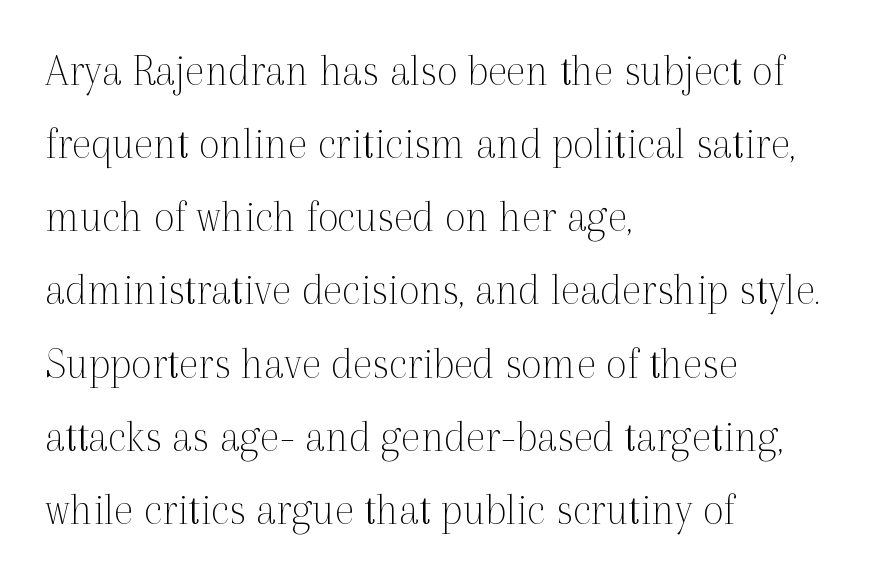
Q: Is the text bold? A: No.
Q: Is the text italic (slanted)? A: No, it is upright.
Q: Is the typeface a serif or a sans-serif typeface? A: Serif.
Q: Is the text underlined? A: No.
Q: How is the paragraph aligned? A: Left-aligned.
Q: Is the spacing between letters normal or unusually wide? A: Normal.
Q: Is the spacing between lines tight, normal or loose? A: Normal.
Q: Width (condensed, normal, or wide)? A: Normal.
Q: x-height? A: Medium.
Q: Monospaced? A: No.
